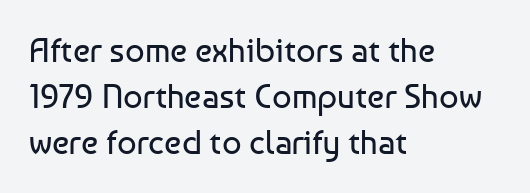
The image shows 34 px regular-weight sans-serif type, upright; set left-aligned, normal line spacing (1.36x), normal letter spacing, not underlined; low stroke contrast and a medium x-height.
